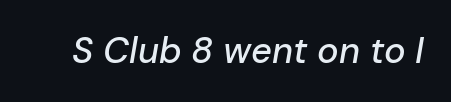
{"italic": "yes", "lean": "right", "slant_degrees": 10, "width": "normal", "stroke_contrast": "low", "x_height": "medium", "monospaced": "no", "underline": "no", "letter_spacing": "normal", "letter_spacing_em": 0.0, "glyph_px": 36}
